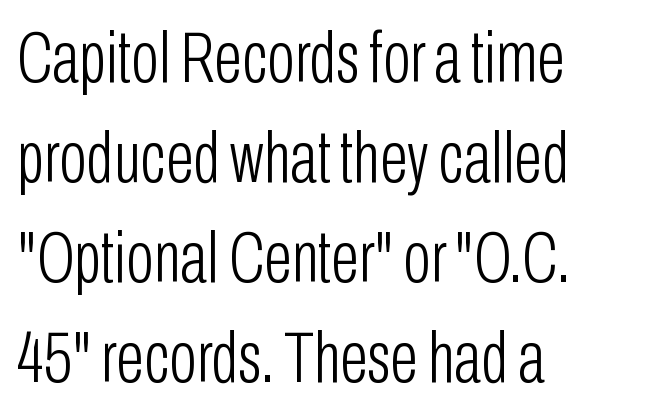
The paragraph shown leans on its left margin. The space between consecutive lines is moderate. In terms of letterspacing, this is plain default setting. Letterform terminals end flat and unadorned throughout the passage. The typeface has the unassuming heft of standard copy or less.
